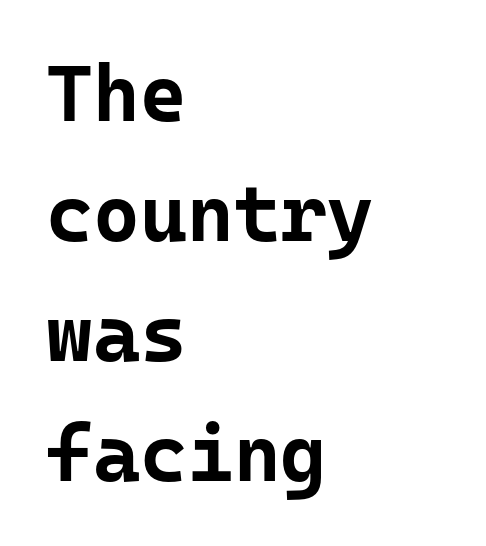
Compared with a centered layout, this one pins lines to the left instead. Students, note that the glyphs here touch the page at normal intervals. Does the weight exceed regular? Yes, all the way to bold. Has an underline been added? It has not. The lettering stays uniformly vertical, giving the passage a roman look.
